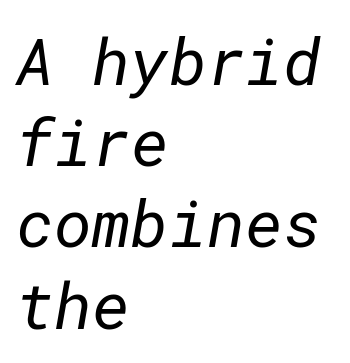
{"serif": "no", "bold": "no", "weight": "regular", "width": "normal", "stroke_contrast": "low", "x_height": "medium", "underline": "no", "align": "left", "line_spacing": "normal", "line_spacing_ratio": 1.25, "letter_spacing": "normal", "letter_spacing_em": 0.0, "glyph_px": 65}
